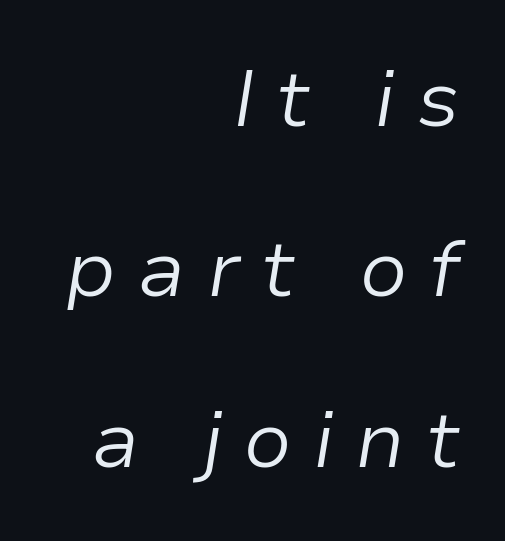
{"italic": "yes", "lean": "right", "slant_degrees": 9, "bold": "no", "weight": "light", "width": "normal", "stroke_contrast": "low", "x_height": "medium", "monospaced": "no", "underline": "no", "align": "right", "line_spacing": "loose", "line_spacing_ratio": 2.13, "letter_spacing": "wide", "letter_spacing_em": 0.26, "glyph_px": 80}
